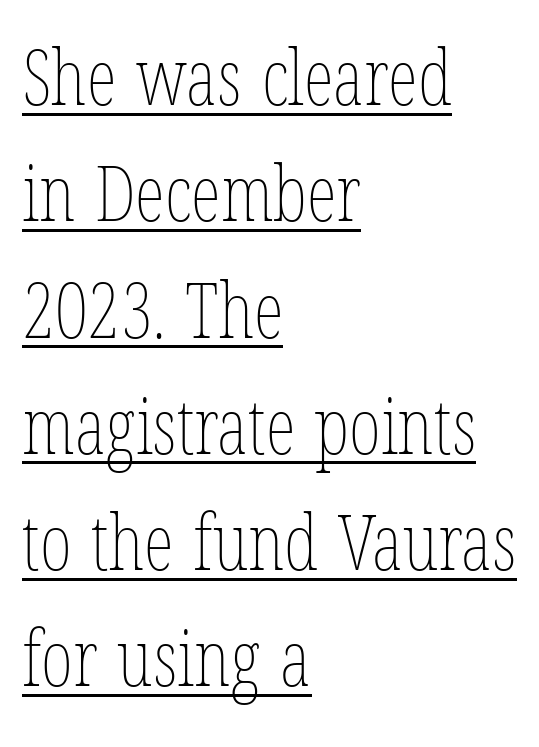
Q: Is the text bold? A: No.
Q: Is the text italic (slanted)? A: No, it is upright.
Q: Is the text underlined? A: Yes.
Q: How is the paragraph aligned? A: Left-aligned.
Q: Is the spacing between letters normal or unusually wide? A: Normal.
Q: Is the spacing between lines tight, normal or loose? A: Normal.
Q: Width (condensed, normal, or wide)? A: Condensed.
Q: Stroke contrast? A: Low.
Q: x-height? A: Medium.
Q: Monospaced? A: No.
